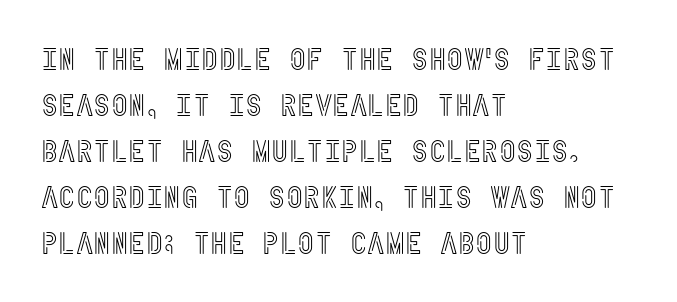
The image shows 30 px condensed type, upright; set left-aligned, normal line spacing (1.53x), normal letter spacing, not underlined; a large x-height.
